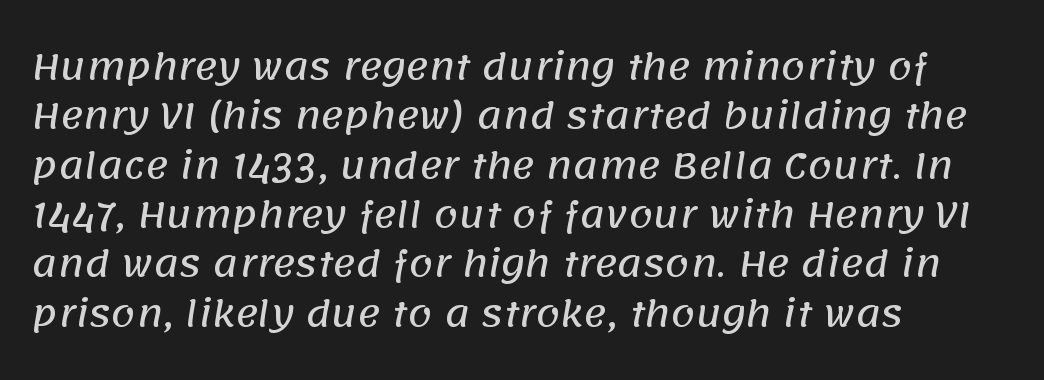
Q: Is the typeface a serif or a sans-serif typeface? A: Sans-serif.
Q: Is the text underlined? A: No.
Q: How is the paragraph aligned? A: Left-aligned.
Q: Is the spacing between letters normal or unusually wide? A: Normal.
Q: Is the spacing between lines tight, normal or loose? A: Normal.
Q: Width (condensed, normal, or wide)? A: Normal.
Q: Stroke contrast? A: Low.
Q: x-height? A: Large.
Q: Monospaced? A: No.
